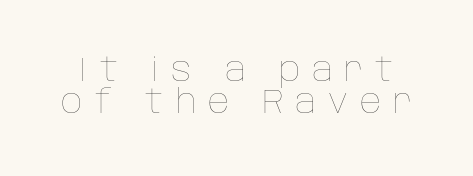
You could barely slide anything between these rows. Substantial extra tracking has been applied to these lines. Only glyphs here, with clear space below each row. Think of a printed novel: that variable character pitch is what you see here.
